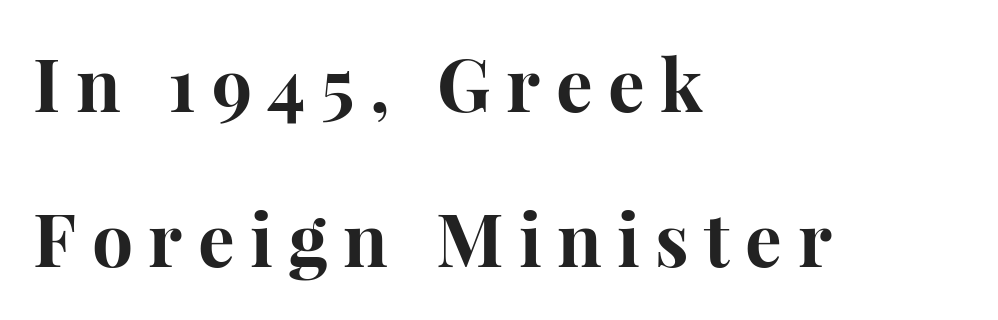
The image shows 73 px bold serif type, upright; set left-aligned, loose line spacing (2.13x), unusually wide letter spacing (+0.21 em), not underlined; high stroke contrast and a medium x-height.
